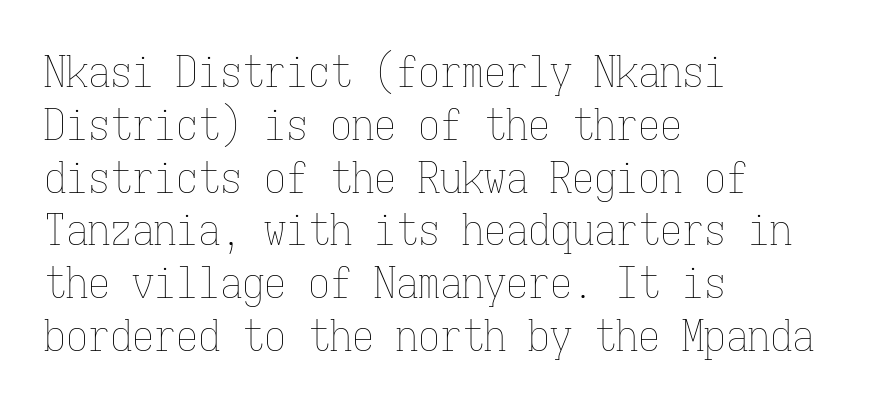
The image shows 44 px thin, condensed type, upright, monospaced; set left-aligned, line spacing 1.2x, normal letter spacing, not underlined; low stroke contrast and a medium x-height.
